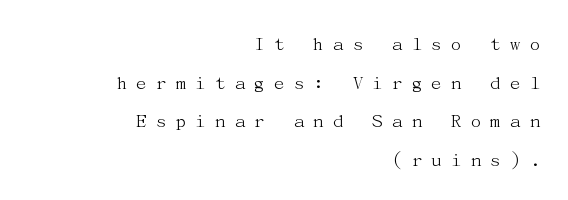
Does extra space separate the letters? Yes, quite a lot of it. When letters stand straight like this, we call the style roman or upright. Check under the words: just untouched page. Layout note: lines flush right. The face looks like a standard text weight, possibly lighter.
